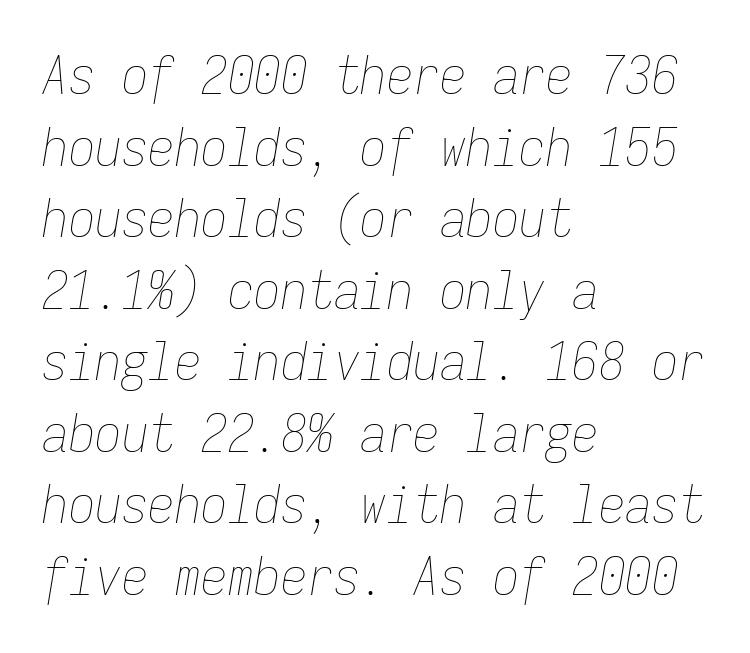
Quick note: interline space is typical. Compared with a centered layout, this one pins lines to the left instead. Posture: slanted. No letter is thick-stroked: the sample isn't bold. The rendering keeps characters at their native spacing.
